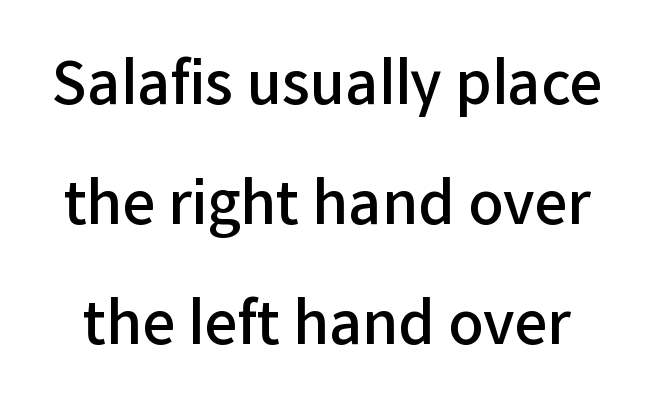
Q: Is the text bold? A: Semi-bold.
Q: Is the text italic (slanted)? A: No, it is upright.
Q: Is the typeface a serif or a sans-serif typeface? A: Sans-serif.
Q: Is the text underlined? A: No.
Q: Is the spacing between letters normal or unusually wide? A: Normal.
Q: Is the spacing between lines tight, normal or loose? A: Loose.
Q: Width (condensed, normal, or wide)? A: Normal.
Q: Stroke contrast? A: Low.
Q: x-height? A: Medium.
Q: Monospaced? A: No.
